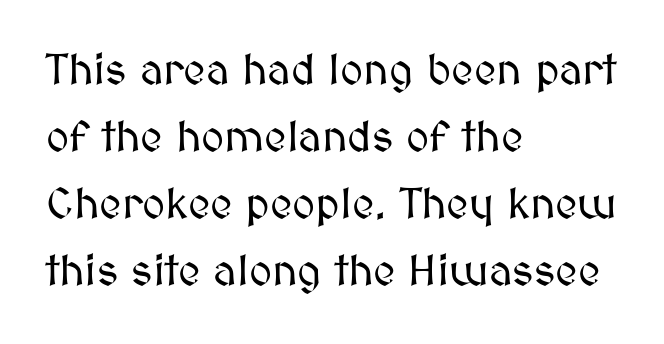
Q: Is the text italic (slanted)? A: No, it is upright.
Q: Is the text underlined? A: No.
Q: How is the paragraph aligned? A: Left-aligned.
Q: Is the spacing between letters normal or unusually wide? A: Normal.
Q: Is the spacing between lines tight, normal or loose? A: Normal.
Q: Width (condensed, normal, or wide)? A: Normal.
Q: Stroke contrast? A: Medium.
Q: x-height? A: Medium.
Q: Monospaced? A: No.
